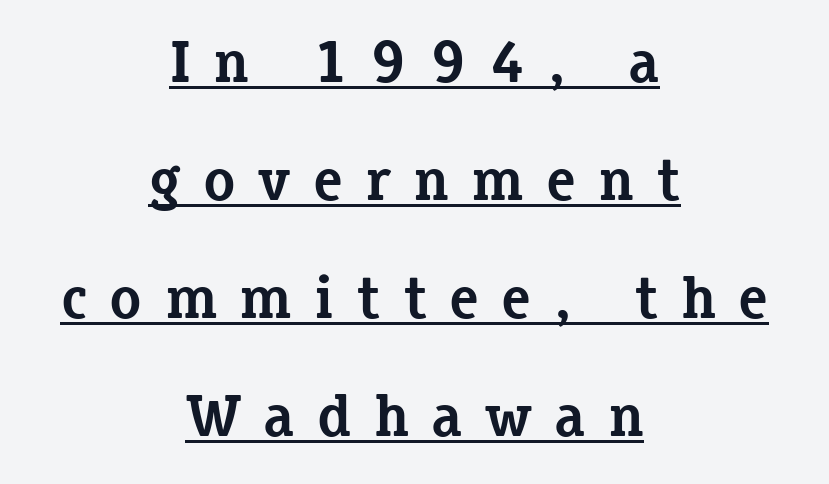
{"serif": "yes", "italic": "no", "bold": "yes", "weight": "bold", "width": "normal", "stroke_contrast": "low", "x_height": "medium", "monospaced": "no", "underline": "yes", "align": "center", "line_spacing": "loose", "line_spacing_ratio": 2.0, "letter_spacing": "wide", "letter_spacing_em": 0.38, "glyph_px": 59}
